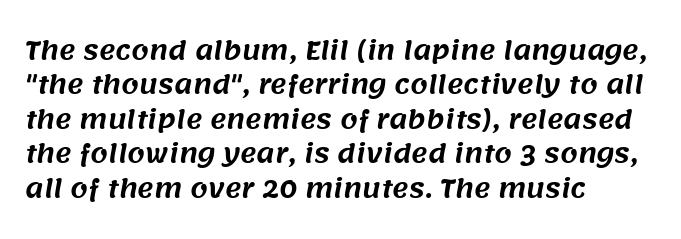
The image shows 25 px text type; set left-aligned, normal line spacing (1.38x), normal letter spacing, not underlined.
